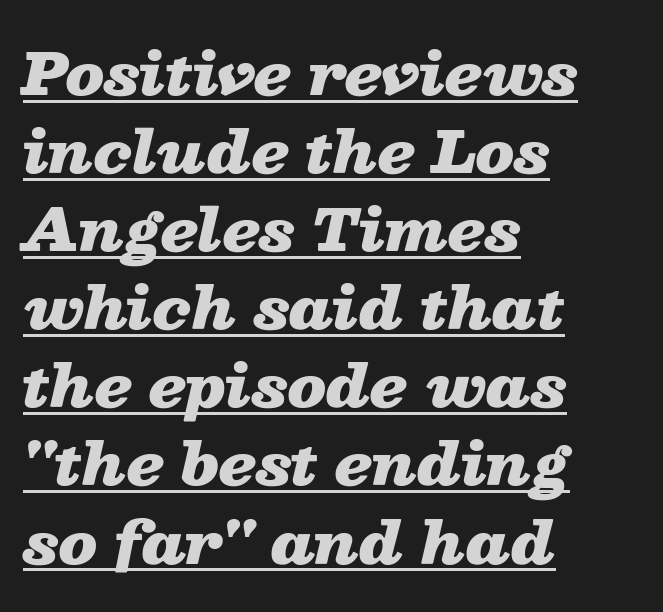
{"italic": "yes", "lean": "right", "slant_degrees": 13, "bold": "yes", "weight": "heavy", "width": "wide", "stroke_contrast": "low", "x_height": "medium", "monospaced": "no", "underline": "yes", "align": "left", "line_spacing": "normal", "line_spacing_ratio": 1.37, "letter_spacing": "normal", "letter_spacing_em": 0.0, "glyph_px": 57}
